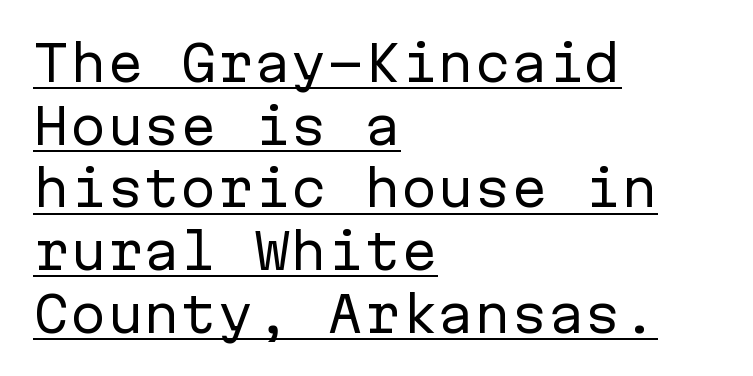
{"serif": "no", "italic": "no", "bold": "no", "weight": "regular", "width": "normal", "stroke_contrast": "low", "x_height": "medium", "monospaced": "yes", "underline": "yes", "align": "left", "line_spacing": "normal", "line_spacing_ratio": 1.28, "letter_spacing": "normal", "letter_spacing_em": 0.0, "glyph_px": 49}
